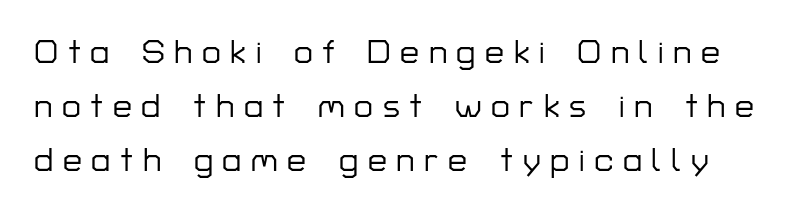
Q: Is the text italic (slanted)? A: No, it is upright.
Q: Is the typeface a serif or a sans-serif typeface? A: Sans-serif.
Q: Is the text underlined? A: No.
Q: Is the spacing between letters normal or unusually wide? A: Unusually wide.
Q: Is the spacing between lines tight, normal or loose? A: Normal.
Q: Width (condensed, normal, or wide)? A: Normal.
Q: Stroke contrast? A: Low.
Q: x-height? A: Medium.
Q: Monospaced? A: No.
